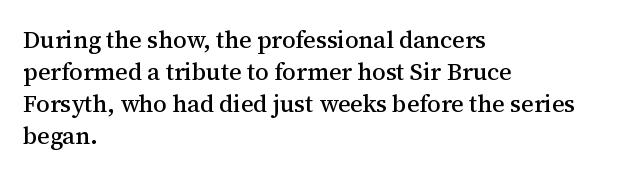
Q: Is the text italic (slanted)? A: No, it is upright.
Q: Is the text underlined? A: No.
Q: How is the paragraph aligned? A: Left-aligned.
Q: Is the spacing between letters normal or unusually wide? A: Normal.
Q: Is the spacing between lines tight, normal or loose? A: Normal.
